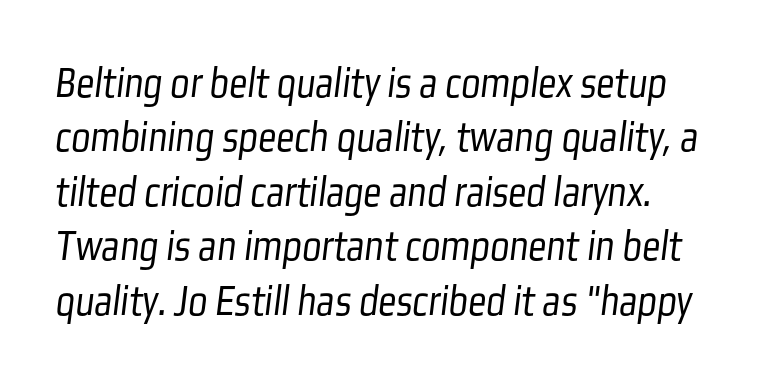
The lines are quadded left. This is not heavy type; no bold has been used. These lines are rendered in a variable-pitch font. Is this a sans? Yes — the strokes have no serifs.
